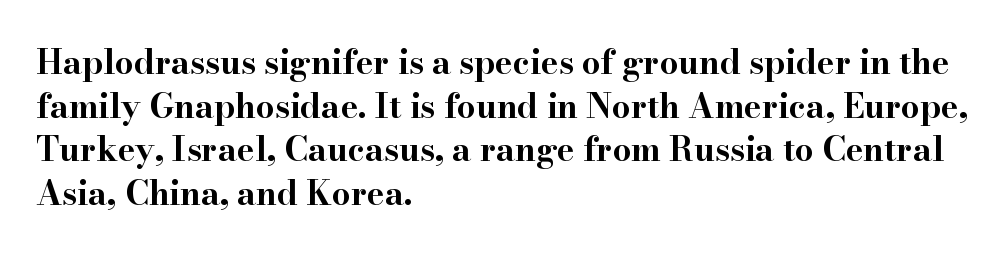
Q: Is the text bold? A: Yes.
Q: Is the text italic (slanted)? A: No, it is upright.
Q: Is the typeface a serif or a sans-serif typeface? A: Serif.
Q: Is the text underlined? A: No.
Q: How is the paragraph aligned? A: Left-aligned.
Q: Is the spacing between letters normal or unusually wide? A: Normal.
Q: Is the spacing between lines tight, normal or loose? A: Normal.
Q: Width (condensed, normal, or wide)? A: Wide.
Q: Stroke contrast? A: High.
Q: x-height? A: Small.
Q: Monospaced? A: No.
